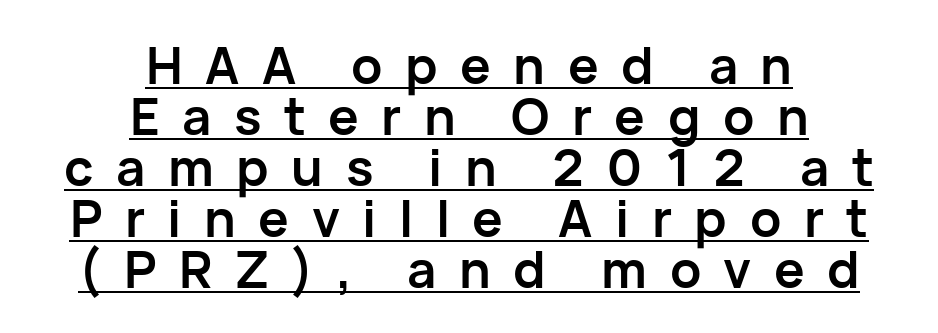
{"serif": "no", "italic": "no", "bold": "yes", "weight": "semibold", "width": "normal", "stroke_contrast": "low", "x_height": "medium", "monospaced": "no", "underline": "yes", "align": "center", "line_spacing": "tight", "line_spacing_ratio": 1.0, "letter_spacing": "wide", "letter_spacing_em": 0.44, "glyph_px": 51}
